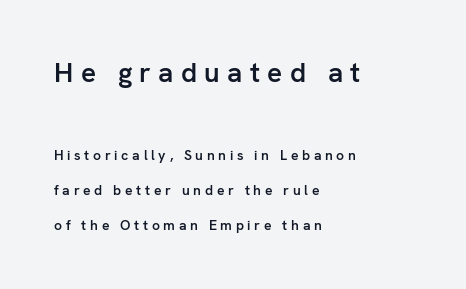
{"serif": "no", "italic": "no", "bold": "semi", "weight": "semibold", "width": "normal", "stroke_contrast": "low", "x_height": "medium", "monospaced": "no", "underline": "no", "align": "left", "line_spacing": "loose", "line_spacing_ratio": 2.49, "letter_spacing": "wide", "letter_spacing_em": 0.26, "larger_block": "first", "size_ratio": 2.0, "glyph_px": 28}
